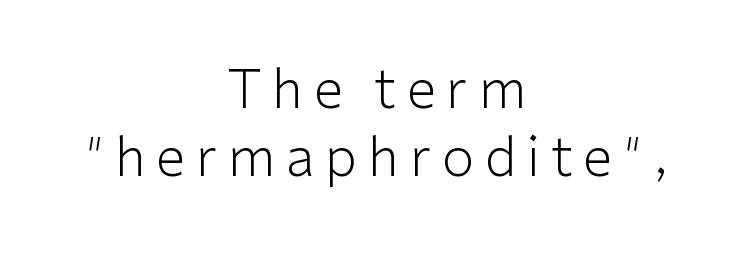
The image shows 53 px light sans-serif type, upright; set centered, normal line spacing (1.28x), unusually wide letter spacing (+0.2 em), not underlined; low stroke contrast and a medium x-height.
